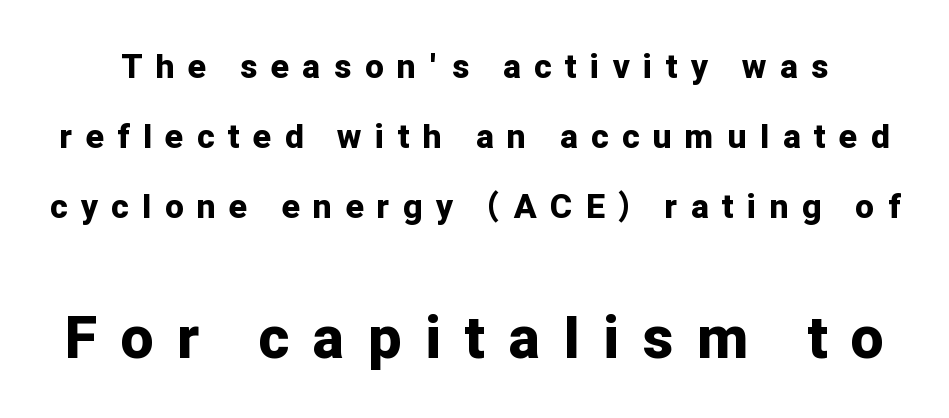
{"serif": "no", "italic": "no", "bold": "yes", "weight": "bold", "width": "normal", "stroke_contrast": "low", "x_height": "medium", "monospaced": "no", "underline": "no", "line_spacing": "loose", "line_spacing_ratio": 2.12, "letter_spacing": "wide", "letter_spacing_em": 0.42, "larger_block": "second", "size_ratio": 1.76, "glyph_px": 58}
